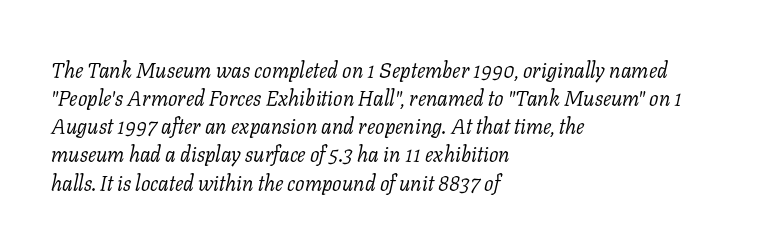
This block has exactly the height ordinary leading produces. Posture: slanted. Caption: face not bold, strokes unweighted. The string is rendered with underlining switched off. This sample is left-justified, so line endings fall wherever the words run out.
